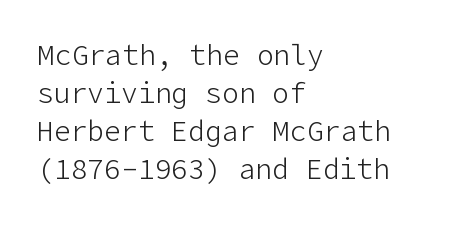
Layout note: lines flush left. Caption: face not bold, strokes unweighted. Regarding leading, the lines here are spaced in the standard way. The text was rendered using a sans face with plain stroke endings. Does the lettering tilt? It doesn't — this is upright. A clean baseline with only descenders dipping below it.
